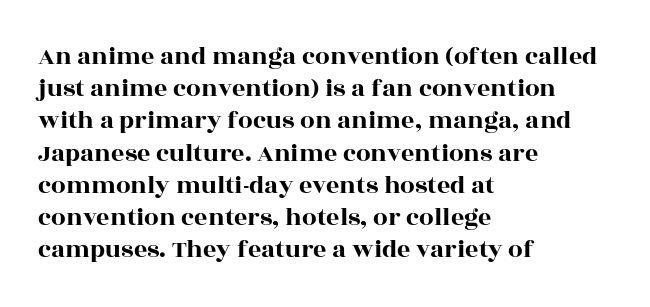
The image shows 26 px text type, upright; set left-aligned, line spacing 1.24x, normal letter spacing, not underlined.
